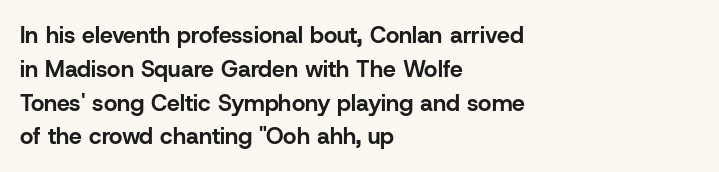
{"italic": "no", "bold": "yes", "underline": "no", "align": "left", "line_spacing": "normal", "line_spacing_ratio": 1.47, "letter_spacing": "normal", "letter_spacing_em": 0.0, "glyph_px": 23}
